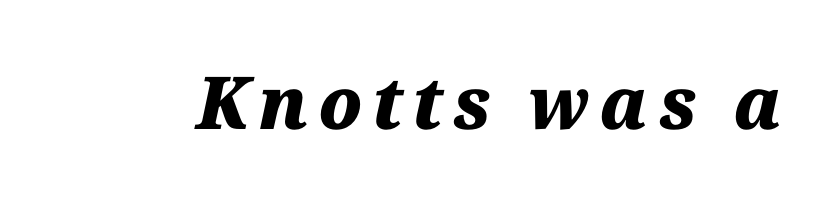
This sample has the flowing, uneven cadence of proportional lettering. Would a proofreader flag this as italicized? Yes. Underlining? Definitely not there. Weight: bold.
